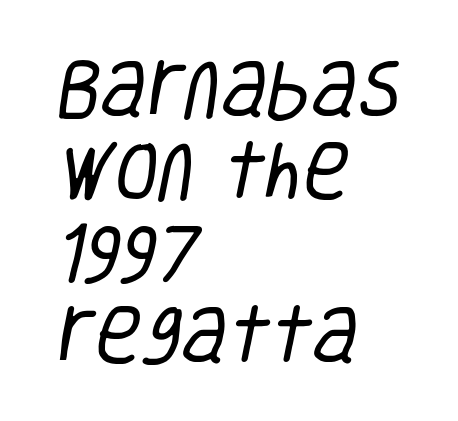
{"serif": "no", "bold": "no", "weight": "regular", "width": "condensed", "stroke_contrast": "low", "x_height": "large", "monospaced": "no", "underline": "no", "align": "left", "line_spacing": "normal", "line_spacing_ratio": 1.28, "letter_spacing": "normal", "letter_spacing_em": 0.0, "glyph_px": 64}
